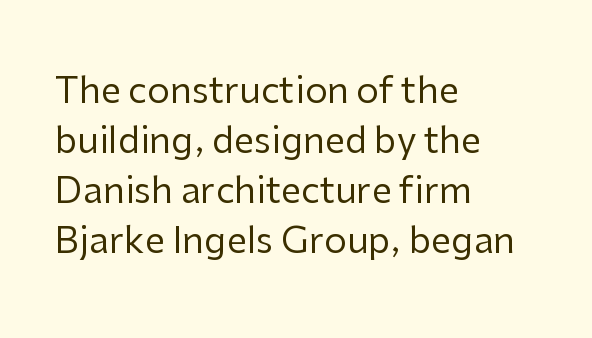
{"serif": "no", "italic": "no", "bold": "no", "weight": "regular", "width": "normal", "stroke_contrast": "low", "x_height": "medium", "monospaced": "no", "underline": "no", "align": "left", "line_spacing": "normal", "line_spacing_ratio": 1.39, "letter_spacing": "normal", "letter_spacing_em": 0.0, "glyph_px": 36}
